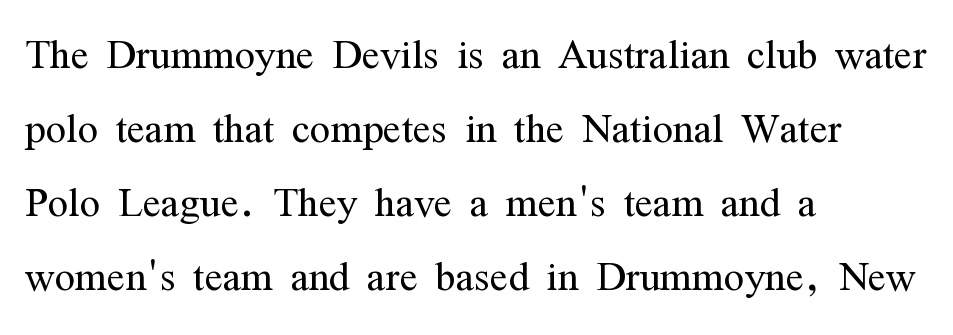
{"serif": "yes", "italic": "no", "bold": "no", "weight": "light", "width": "condensed", "stroke_contrast": "medium", "x_height": "medium", "monospaced": "no", "underline": "no", "align": "left", "line_spacing": "normal", "line_spacing_ratio": 1.37, "letter_spacing": "normal", "letter_spacing_em": 0.0, "glyph_px": 54}
